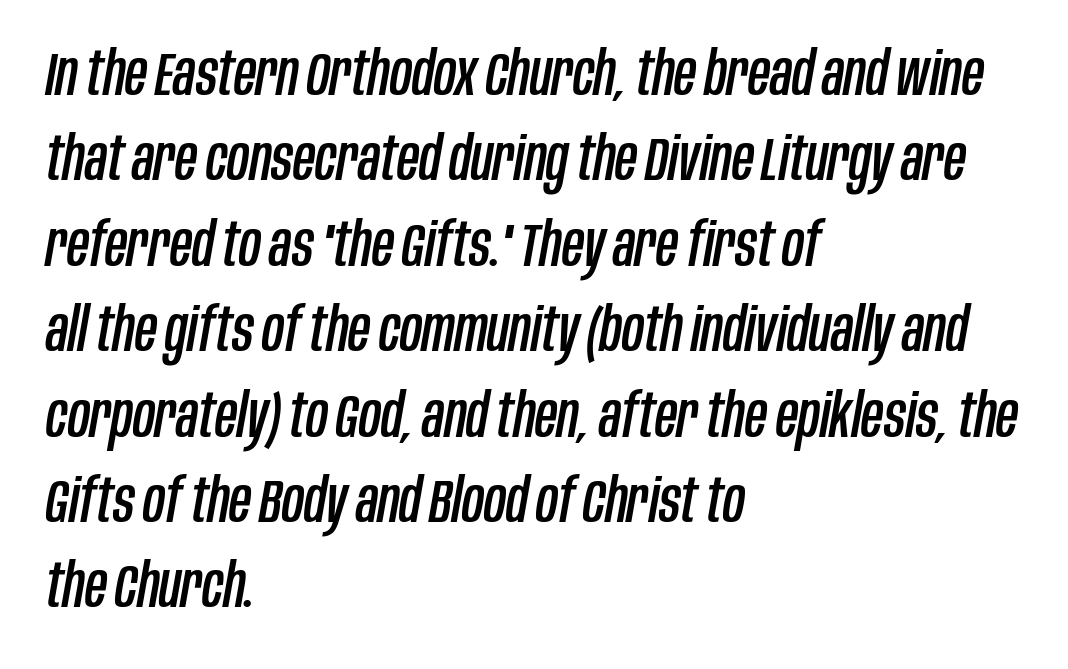
{"italic": "yes", "lean": "right", "slant_degrees": 10, "width": "condensed", "stroke_contrast": "low", "x_height": "large", "monospaced": "no", "underline": "no", "align": "left", "line_spacing": "normal", "line_spacing_ratio": 1.4, "letter_spacing": "normal", "letter_spacing_em": 0.0, "glyph_px": 61}
